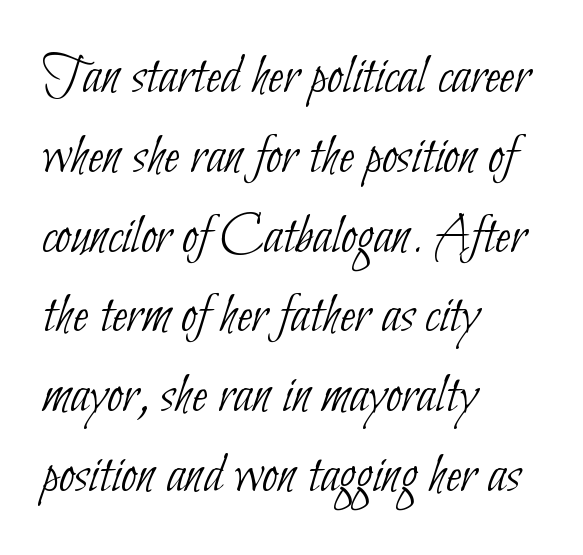
{"serif": "no", "bold": "no", "weight": "thin", "width": "condensed", "stroke_contrast": "low", "x_height": "small", "monospaced": "no", "underline": "no", "align": "left", "line_spacing": "normal", "line_spacing_ratio": 1.4, "letter_spacing": "normal", "letter_spacing_em": 0.0, "glyph_px": 57}
